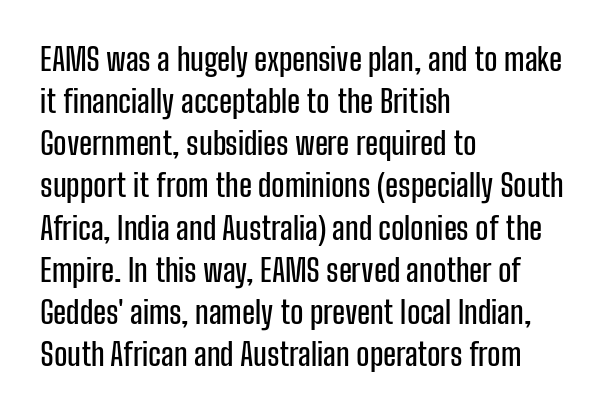
The image shows 31 px condensed sans-serif type, upright; set left-aligned, normal line spacing (1.36x), normal letter spacing, not underlined; low stroke contrast and a medium x-height.
